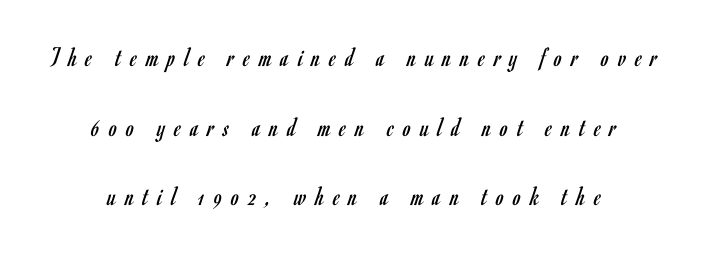
{"serif": "no", "bold": "no", "weight": "regular", "width": "condensed", "stroke_contrast": "low", "x_height": "small", "monospaced": "no", "underline": "no", "align": "center", "line_spacing": "loose", "line_spacing_ratio": 2.49, "letter_spacing": "wide", "letter_spacing_em": 0.33, "glyph_px": 28}
